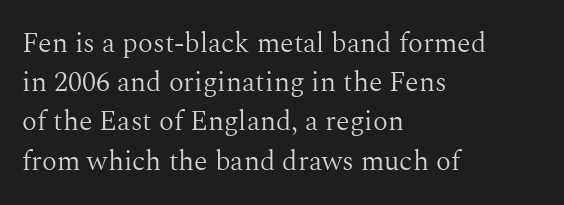
Q: Is the text bold? A: No.
Q: Is the text italic (slanted)? A: No, it is upright.
Q: Is the typeface a serif or a sans-serif typeface? A: Serif.
Q: Is the text underlined? A: No.
Q: How is the paragraph aligned? A: Left-aligned.
Q: Is the spacing between letters normal or unusually wide? A: Normal.
Q: Is the spacing between lines tight, normal or loose? A: Normal.
Q: Width (condensed, normal, or wide)? A: Normal.
Q: Stroke contrast? A: Medium.
Q: x-height? A: Medium.
Q: Monospaced? A: No.
